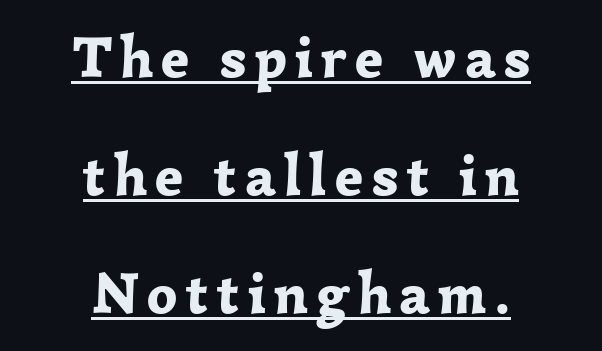
Q: Is the text bold? A: Yes.
Q: Is the text italic (slanted)? A: No, it is upright.
Q: Is the typeface a serif or a sans-serif typeface? A: Serif.
Q: Is the text underlined? A: Yes.
Q: How is the paragraph aligned? A: Centered.
Q: Is the spacing between lines tight, normal or loose? A: Loose.
Q: Width (condensed, normal, or wide)? A: Normal.
Q: Stroke contrast? A: Low.
Q: x-height? A: Medium.
Q: Monospaced? A: No.
